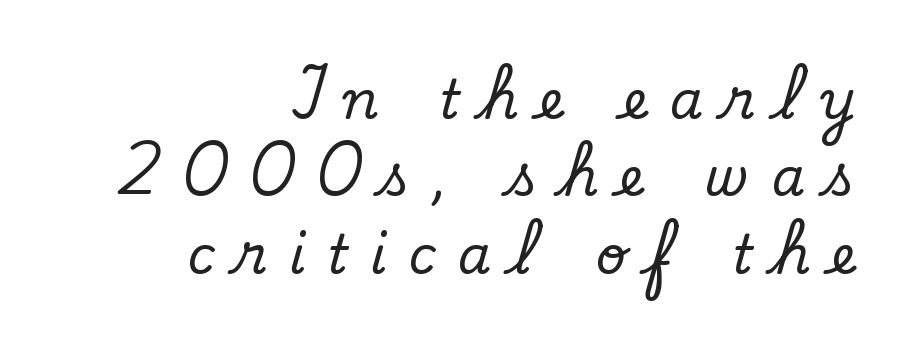
The image shows 53 px serif type; set right-aligned, normal line spacing (1.46x), unusually wide letter spacing (+0.42 em), not underlined; low stroke contrast and a small x-height.
